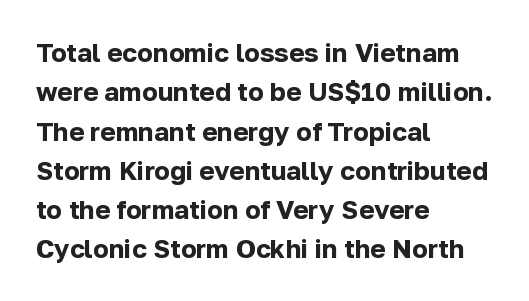
Q: Is the text bold? A: Yes.
Q: Is the text italic (slanted)? A: No, it is upright.
Q: Is the text underlined? A: No.
Q: How is the paragraph aligned? A: Left-aligned.
Q: Is the spacing between letters normal or unusually wide? A: Normal.
Q: Is the spacing between lines tight, normal or loose? A: Normal.
